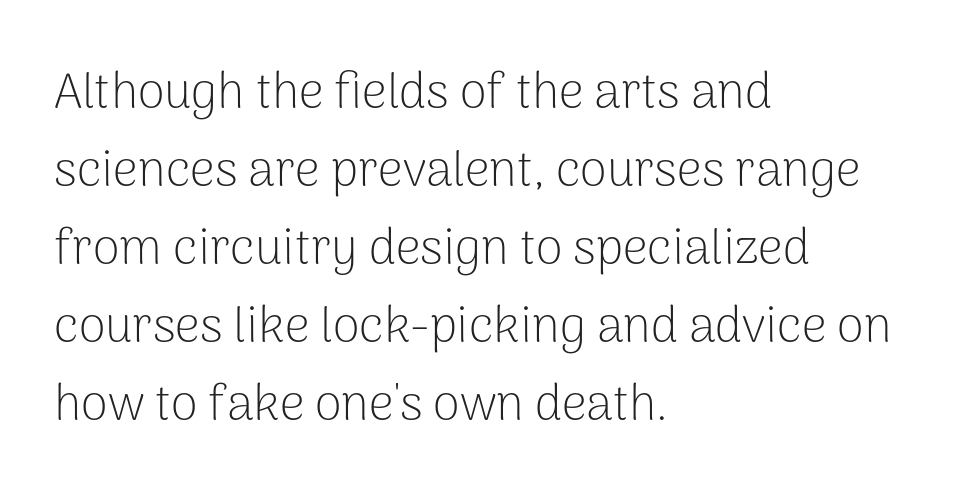
Q: Is the text bold? A: No.
Q: Is the text italic (slanted)? A: No, it is upright.
Q: Is the typeface a serif or a sans-serif typeface? A: Sans-serif.
Q: Is the text underlined? A: No.
Q: How is the paragraph aligned? A: Left-aligned.
Q: Is the spacing between letters normal or unusually wide? A: Normal.
Q: Is the spacing between lines tight, normal or loose? A: Normal.
Q: Width (condensed, normal, or wide)? A: Normal.
Q: Stroke contrast? A: Low.
Q: x-height? A: Medium.
Q: Monospaced? A: No.
